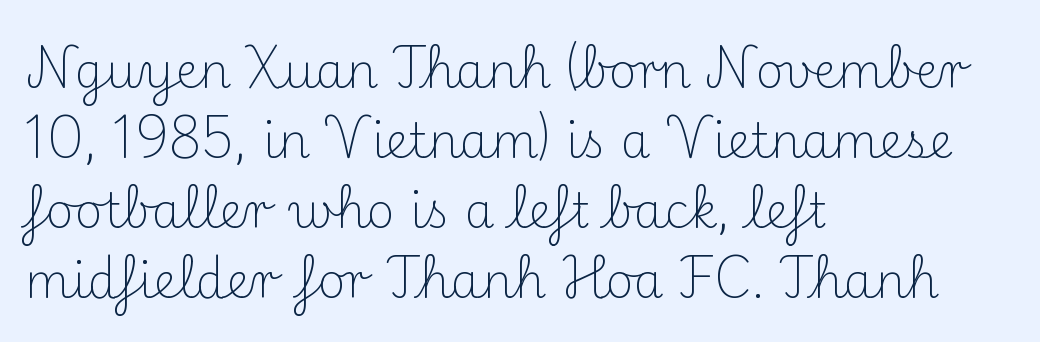
The font's upright variant was chosen for this text. This is not heavy type; no bold has been used. Words appear dense and cohesive because spacing is normal. The text was rendered using a seriffed face with decorative stroke endings. Layout note: lines flush left.
